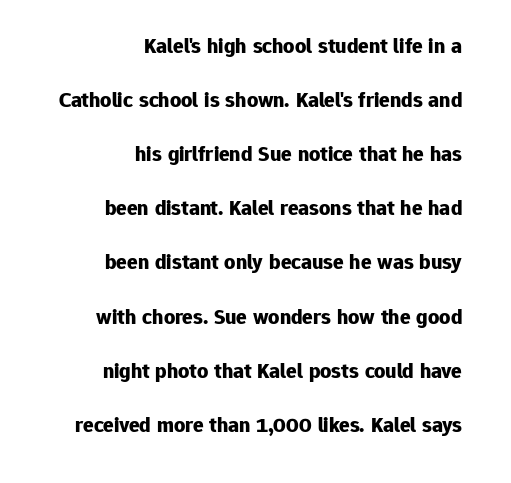
Each line ends at the same right margin while the left side varies. Weight check: bold — yes, fully. Short note: letters normally spaced. Line spacing here is loose.
